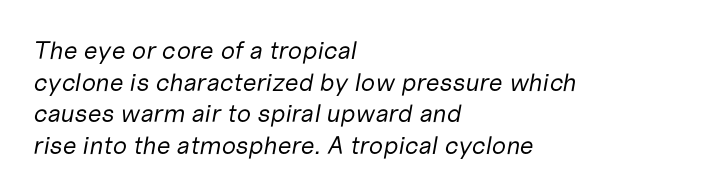
{"italic": "yes", "lean": "right", "slant_degrees": 10, "bold": "no", "underline": "no", "align": "left", "line_spacing": "normal", "line_spacing_ratio": 1.27, "letter_spacing": "normal", "letter_spacing_em": 0.0, "glyph_px": 25}
